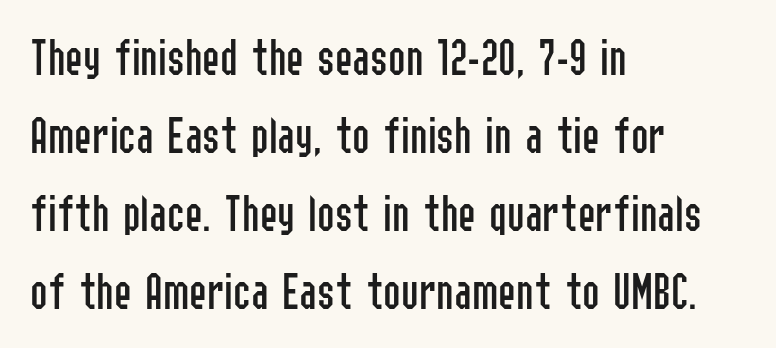
{"serif": "no", "italic": "no", "bold": "no", "weight": "regular", "width": "condensed", "stroke_contrast": "low", "x_height": "medium", "monospaced": "no", "underline": "no", "align": "left", "line_spacing": "normal", "line_spacing_ratio": 1.47, "letter_spacing": "normal", "letter_spacing_em": 0.0, "glyph_px": 53}
